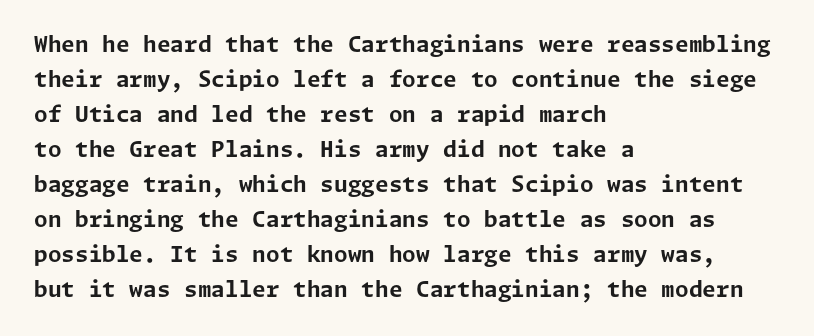
Q: Is the text bold? A: Yes.
Q: Is the text italic (slanted)? A: No, it is upright.
Q: Is the text underlined? A: No.
Q: How is the paragraph aligned? A: Left-aligned.
Q: Is the spacing between letters normal or unusually wide? A: Normal.
Q: Is the spacing between lines tight, normal or loose? A: Normal.
